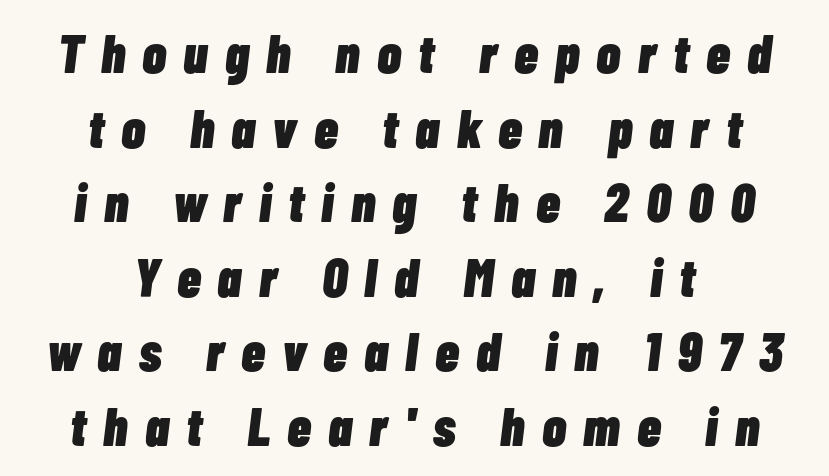
The image shows 54 px heavy, condensed type, italic (leaning right); set centered, normal line spacing (1.38x), unusually wide letter spacing (+0.32 em), not underlined; low stroke contrast and a medium x-height.
